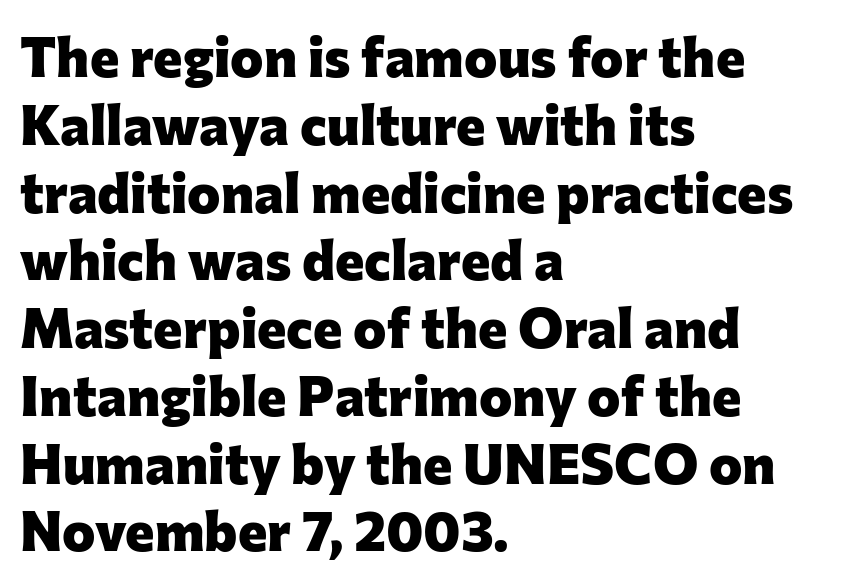
{"serif": "no", "italic": "no", "bold": "yes", "weight": "heavy", "width": "normal", "stroke_contrast": "low", "x_height": "medium", "monospaced": "no", "underline": "no", "align": "left", "line_spacing_ratio": 1.21, "letter_spacing": "normal", "letter_spacing_em": 0.0, "glyph_px": 56}
